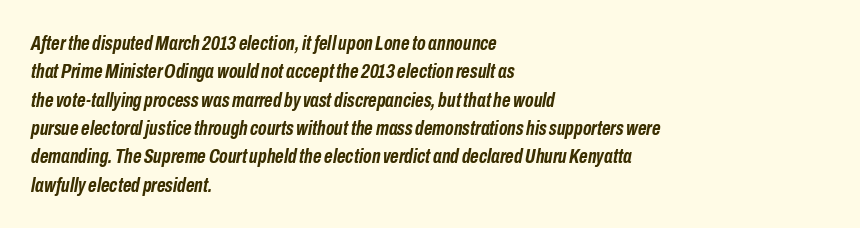
The image shows 21 px bold type, italic (leaning right); set left-aligned, normal line spacing (1.35x), normal letter spacing, not underlined.
